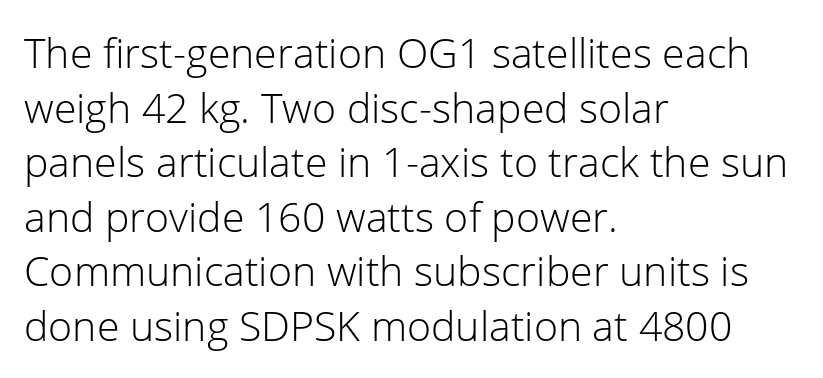
{"serif": "no", "italic": "no", "bold": "no", "weight": "light", "width": "normal", "stroke_contrast": "low", "x_height": "medium", "monospaced": "no", "underline": "no", "align": "left", "line_spacing": "normal", "line_spacing_ratio": 1.33, "letter_spacing": "normal", "letter_spacing_em": 0.0, "glyph_px": 41}
